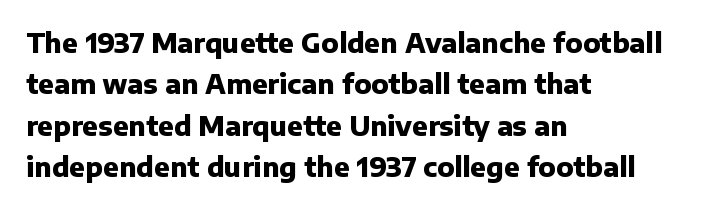
Q: Is the text bold? A: Yes.
Q: Is the text italic (slanted)? A: No, it is upright.
Q: Is the text underlined? A: No.
Q: How is the paragraph aligned? A: Left-aligned.
Q: Is the spacing between letters normal or unusually wide? A: Normal.
Q: Is the spacing between lines tight, normal or loose? A: Normal.
